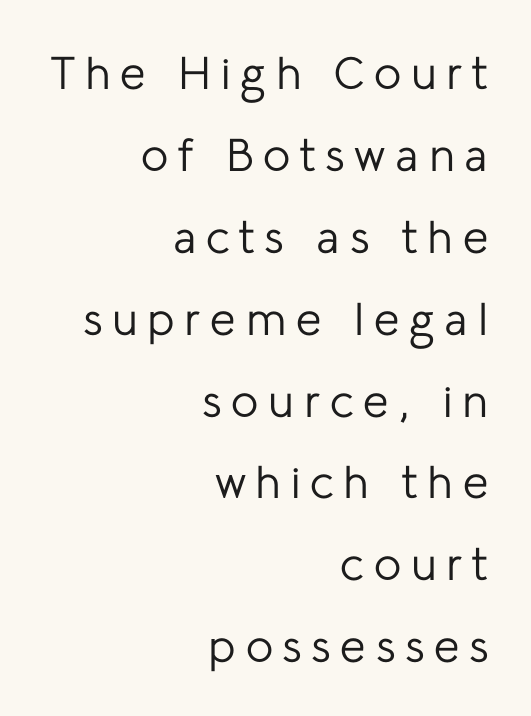
The letters look calm and open, with moderate or lighter stems. Ordinary non-slanted type is in use. Compared with a flush-left layout, this one pins lines to the opposite, right side. This sample has the flowing, uneven cadence of proportional lettering. The gap between lines stays unmarked. Here the glyphs are tracked loosely, breaking word shapes into spaced letters.
